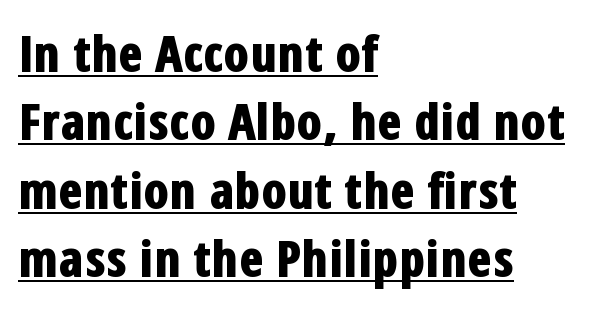
Q: Is the text bold? A: Yes.
Q: Is the text italic (slanted)? A: No, it is upright.
Q: Is the typeface a serif or a sans-serif typeface? A: Sans-serif.
Q: Is the text underlined? A: Yes.
Q: How is the paragraph aligned? A: Left-aligned.
Q: Is the spacing between letters normal or unusually wide? A: Normal.
Q: Is the spacing between lines tight, normal or loose? A: Normal.
Q: Width (condensed, normal, or wide)? A: Condensed.
Q: Stroke contrast? A: Low.
Q: x-height? A: Medium.
Q: Monospaced? A: No.
